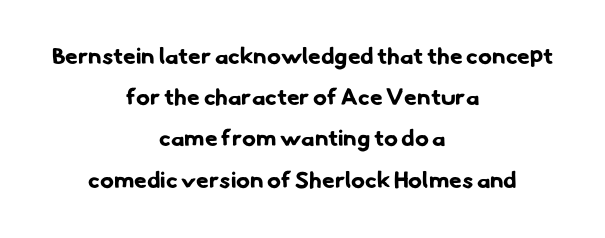
Q: Is the text bold? A: Yes.
Q: Is the text underlined? A: No.
Q: How is the paragraph aligned? A: Centered.
Q: Is the spacing between letters normal or unusually wide? A: Normal.
